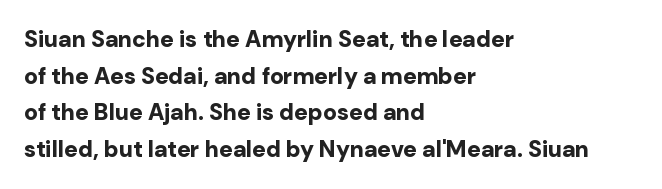
Q: Is the text bold? A: Yes.
Q: Is the text italic (slanted)? A: No, it is upright.
Q: Is the text underlined? A: No.
Q: How is the paragraph aligned? A: Left-aligned.
Q: Is the spacing between letters normal or unusually wide? A: Normal.
Q: Is the spacing between lines tight, normal or loose? A: Normal.
